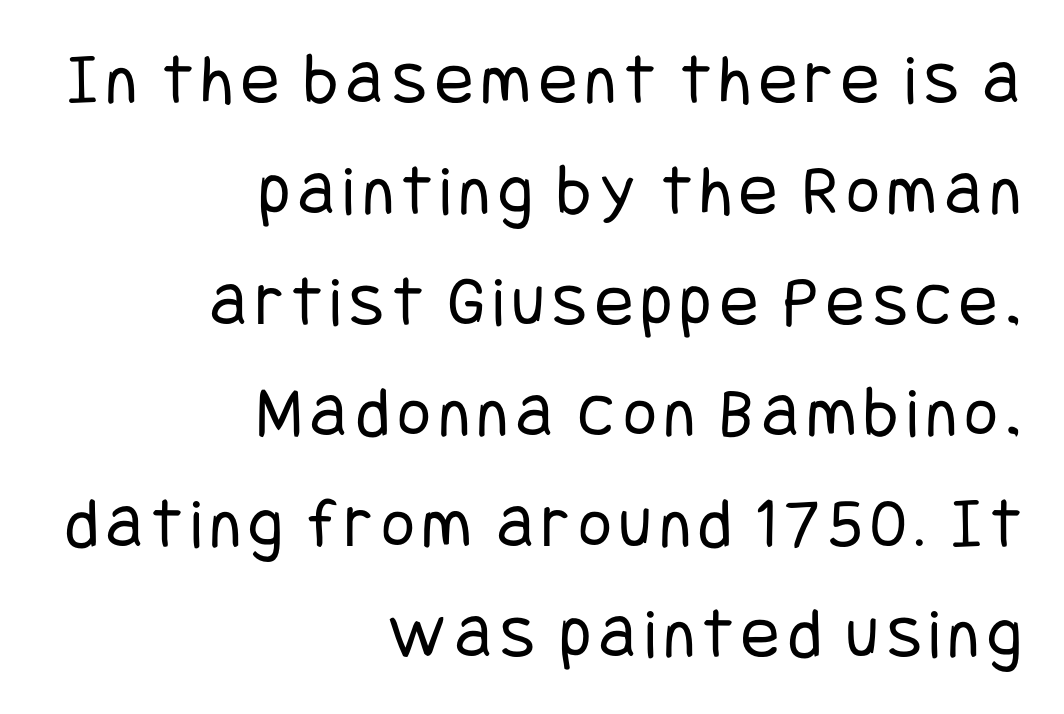
Q: Is the text bold? A: No.
Q: Is the text italic (slanted)? A: No, it is upright.
Q: Is the typeface a serif or a sans-serif typeface? A: Sans-serif.
Q: Is the text underlined? A: No.
Q: How is the paragraph aligned? A: Right-aligned.
Q: Is the spacing between lines tight, normal or loose? A: Normal.
Q: Width (condensed, normal, or wide)? A: Condensed.
Q: Stroke contrast? A: Low.
Q: x-height? A: Large.
